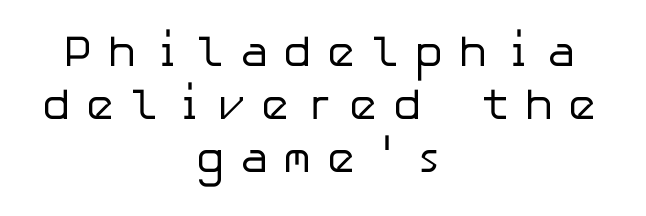
Q: Is the text bold? A: No.
Q: Is the text italic (slanted)? A: No, it is upright.
Q: Is the typeface a serif or a sans-serif typeface? A: Sans-serif.
Q: Is the text underlined? A: No.
Q: How is the paragraph aligned? A: Centered.
Q: Is the spacing between letters normal or unusually wide? A: Unusually wide.
Q: Width (condensed, normal, or wide)? A: Normal.
Q: Stroke contrast? A: Low.
Q: x-height? A: Medium.
